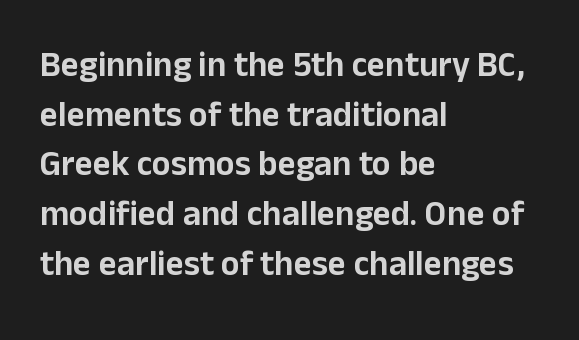
{"serif": "no", "italic": "no", "width": "normal", "stroke_contrast": "low", "x_height": "medium", "monospaced": "no", "underline": "no", "align": "left", "line_spacing": "normal", "line_spacing_ratio": 1.42, "letter_spacing": "normal", "letter_spacing_em": 0.0, "glyph_px": 35}
